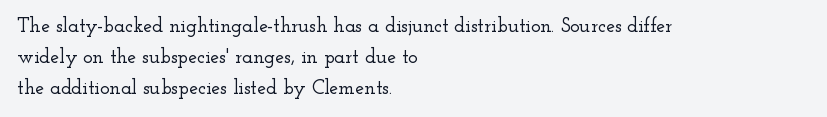
The image shows 20 px text type, upright; set left-aligned, normal line spacing (1.56x), normal letter spacing, not underlined.
